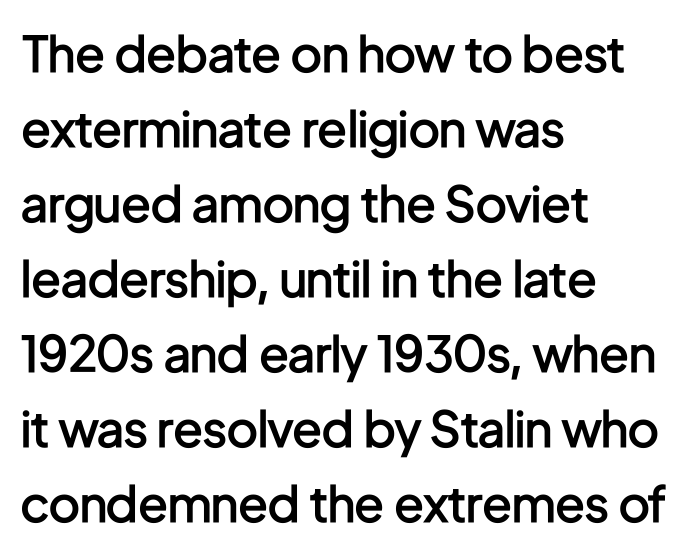
The image shows 49 px semibold, condensed sans-serif type, upright; set left-aligned, normal line spacing (1.53x), normal letter spacing, not underlined; low stroke contrast and a medium x-height.
